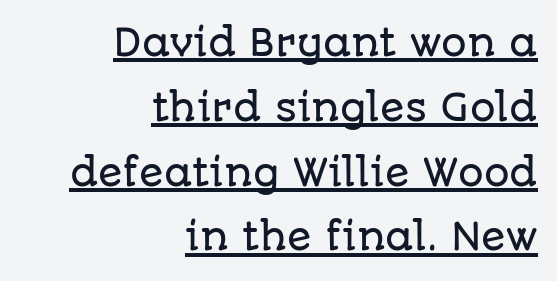
{"serif": "no", "italic": "no", "width": "normal", "stroke_contrast": "low", "x_height": "large", "monospaced": "no", "underline": "yes", "align": "right", "line_spacing_ratio": 1.8, "letter_spacing": "normal", "letter_spacing_em": 0.0, "glyph_px": 36}
